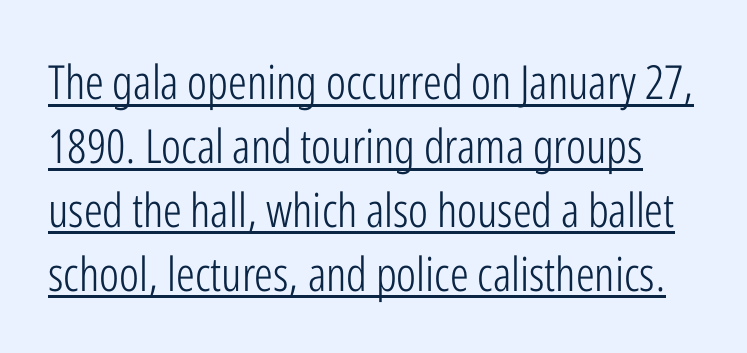
Q: Is the text bold? A: No.
Q: Is the text italic (slanted)? A: No, it is upright.
Q: Is the typeface a serif or a sans-serif typeface? A: Sans-serif.
Q: Is the text underlined? A: Yes.
Q: Is the spacing between letters normal or unusually wide? A: Normal.
Q: Is the spacing between lines tight, normal or loose? A: Normal.
Q: Width (condensed, normal, or wide)? A: Condensed.
Q: Stroke contrast? A: Low.
Q: x-height? A: Medium.
Q: Monospaced? A: No.
